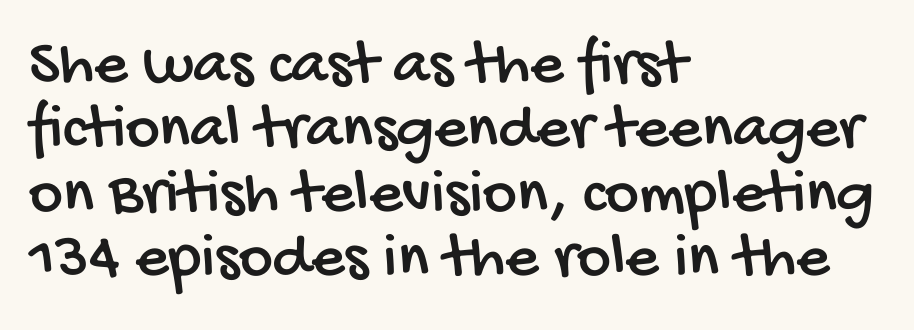
{"serif": "no", "width": "condensed", "stroke_contrast": "low", "x_height": "large", "monospaced": "no", "underline": "no", "align": "left", "line_spacing": "tight", "line_spacing_ratio": 0.99, "letter_spacing": "normal", "letter_spacing_em": 0.0, "glyph_px": 65}
